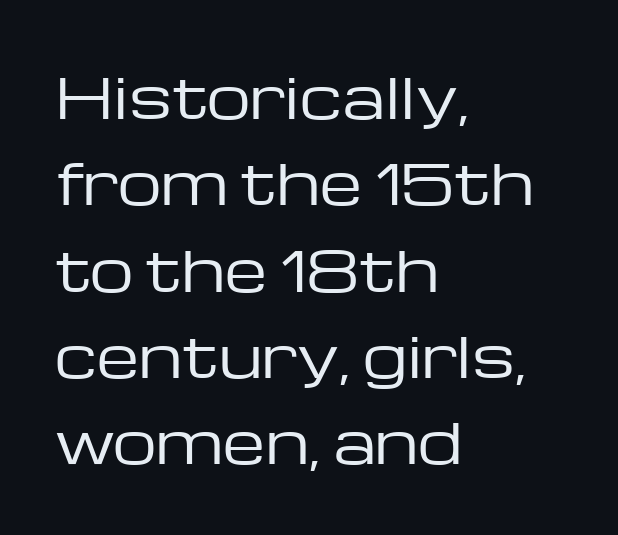
{"serif": "no", "italic": "no", "bold": "no", "weight": "regular", "width": "wide", "stroke_contrast": "low", "x_height": "medium", "monospaced": "no", "underline": "no", "align": "left", "line_spacing": "normal", "line_spacing_ratio": 1.57, "letter_spacing": "normal", "letter_spacing_em": 0.0, "glyph_px": 55}
